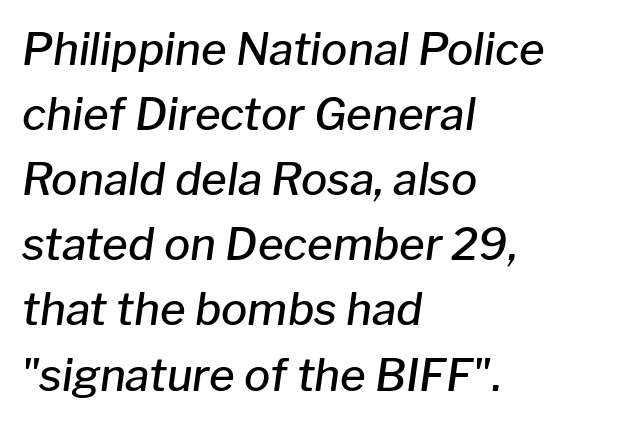
{"italic": "yes", "lean": "right", "slant_degrees": 8, "bold": "semi", "weight": "semibold", "width": "normal", "stroke_contrast": "low", "x_height": "medium", "monospaced": "no", "underline": "no", "align": "left", "line_spacing": "normal", "line_spacing_ratio": 1.48, "letter_spacing": "normal", "letter_spacing_em": 0.0, "glyph_px": 44}
